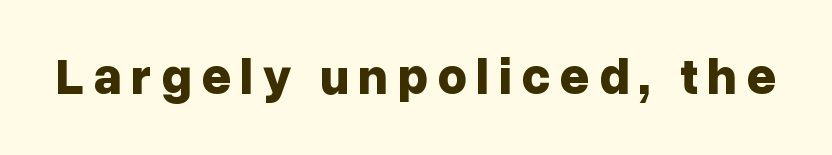
The image shows 51 px bold sans-serif type, upright; set not underlined; low stroke contrast and a medium x-height.
